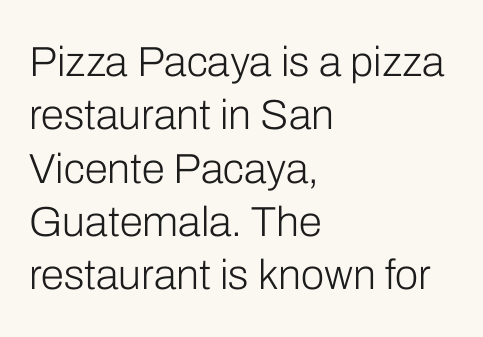
Students, observe: this is what conventionally led text looks like. Is the letter spacing exaggerated? No — it looks like the ordinary default. Classification — sans serif. The rendering uses natural spacing where letterforms have individual widths. Bare-footed words on every line.
